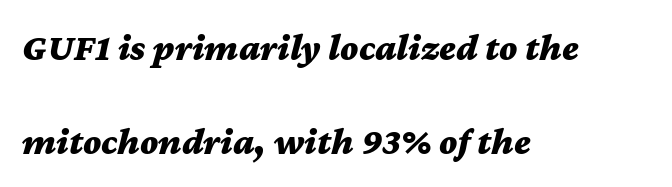
Stroke thickness is high; the sample reads as a true bold. The letters sit at their default tracking, neither squeezed nor spread. Line spacing here is loose. There's an unmistakable incline to the writing here. Is this a fixed-width face? No — the glyphs have proportional, varying widths. Just letters on the line, the space beneath them empty.
